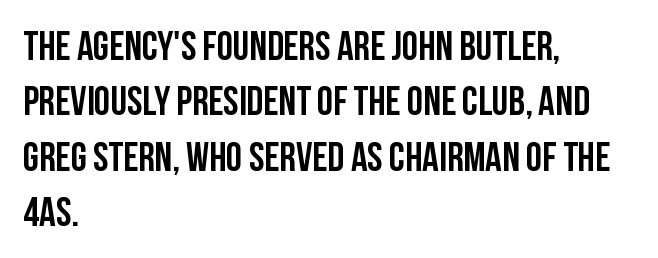
Honestly, there is no underline to notice here at all. Unlike italic type, these characters show no tilt at all. The characters display no serif detailing; their extremities are plain. How would I describe the line gaps? Plain and ordinary. The lines are quadded left. Character widths vary here, with narrow letters taking less room than wide ones.
